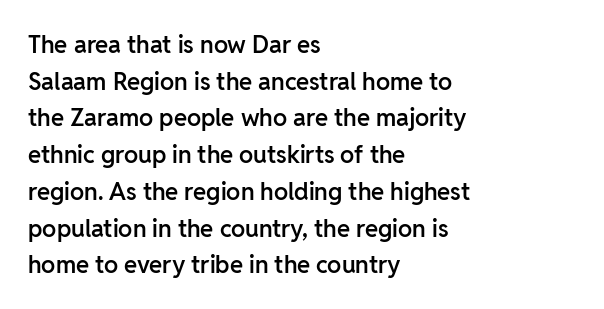
The image shows 24 px text type, upright; set left-aligned, normal line spacing (1.53x), normal letter spacing, not underlined.
